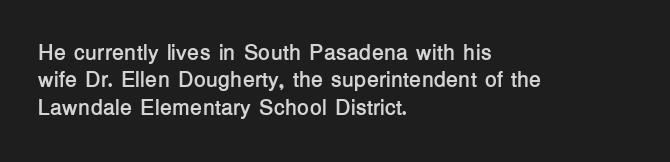
{"italic": "no", "bold": "yes", "underline": "no", "align": "left", "line_spacing": "normal", "line_spacing_ratio": 1.25, "letter_spacing": "normal", "letter_spacing_em": 0.0, "glyph_px": 22}
